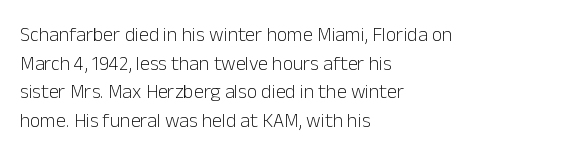
The image shows 20 px text type, upright; set left-aligned, normal line spacing (1.43x), normal letter spacing, not underlined.
